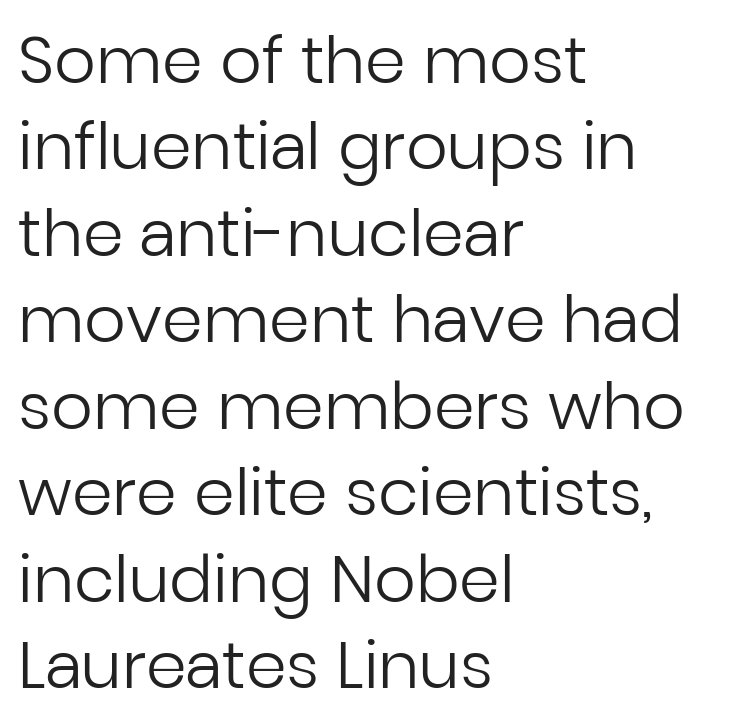
{"serif": "no", "italic": "no", "bold": "no", "weight": "regular", "width": "normal", "stroke_contrast": "low", "x_height": "medium", "monospaced": "no", "underline": "no", "align": "left", "line_spacing": "normal", "line_spacing_ratio": 1.33, "letter_spacing": "normal", "letter_spacing_em": 0.0, "glyph_px": 65}
